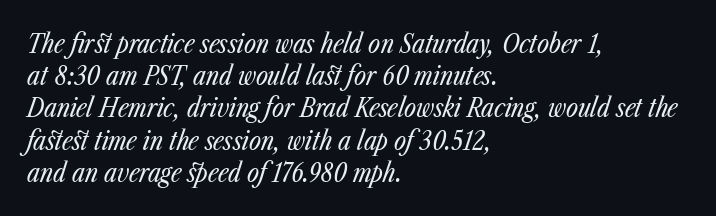
The image shows 26 px text type, italic (leaning right); set left-aligned, line spacing 1.24x, normal letter spacing, not underlined.
